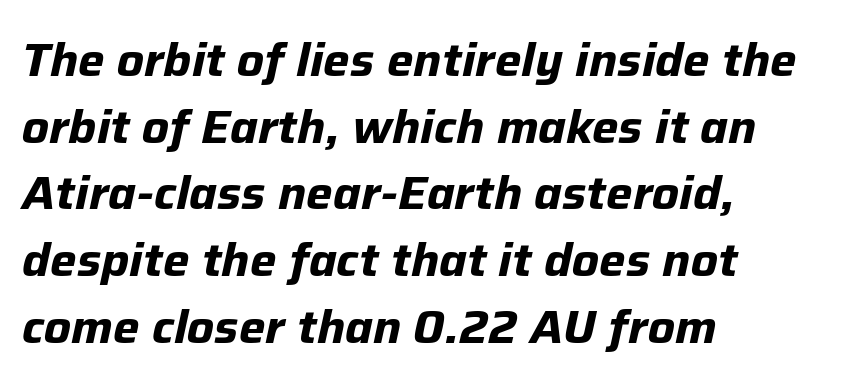
{"italic": "yes", "lean": "right", "slant_degrees": 12, "bold": "yes", "weight": "bold", "width": "normal", "stroke_contrast": "low", "x_height": "medium", "monospaced": "no", "underline": "no", "align": "left", "line_spacing": "normal", "line_spacing_ratio": 1.42, "letter_spacing": "normal", "letter_spacing_em": 0.0, "glyph_px": 47}
